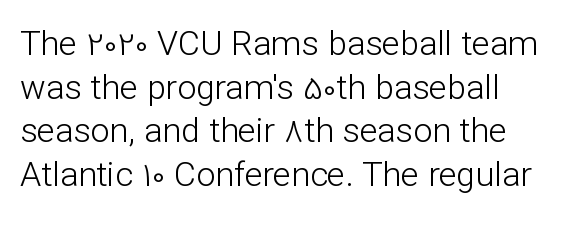
{"serif": "no", "italic": "no", "bold": "no", "weight": "light", "width": "normal", "stroke_contrast": "low", "x_height": "medium", "monospaced": "no", "underline": "no", "line_spacing": "normal", "line_spacing_ratio": 1.28, "letter_spacing": "normal", "letter_spacing_em": 0.0, "glyph_px": 34}
